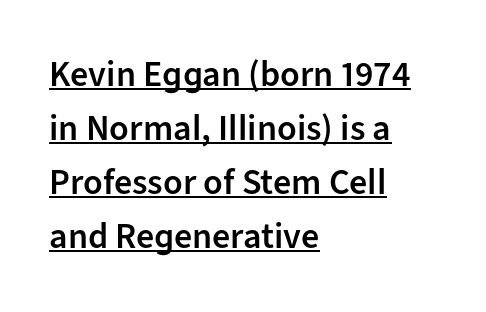
Q: Is the text bold? A: Semi-bold.
Q: Is the text italic (slanted)? A: No, it is upright.
Q: Is the typeface a serif or a sans-serif typeface? A: Sans-serif.
Q: Is the text underlined? A: Yes.
Q: How is the paragraph aligned? A: Left-aligned.
Q: Is the spacing between letters normal or unusually wide? A: Normal.
Q: Is the spacing between lines tight, normal or loose? A: Normal.
Q: Width (condensed, normal, or wide)? A: Normal.
Q: Stroke contrast? A: Low.
Q: x-height? A: Medium.
Q: Monospaced? A: No.
